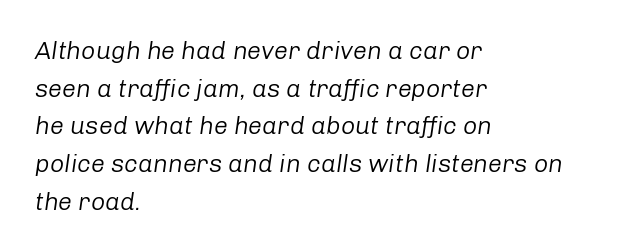
Left-aligned paragraph, ragged on the right. The block of text has a typical density, with ordinary space between rows. In terms of letterspacing, this is plain default setting. This is not heavy type; no bold has been used. The glyphs are unaccompanied by any horizontal stroke below them.
